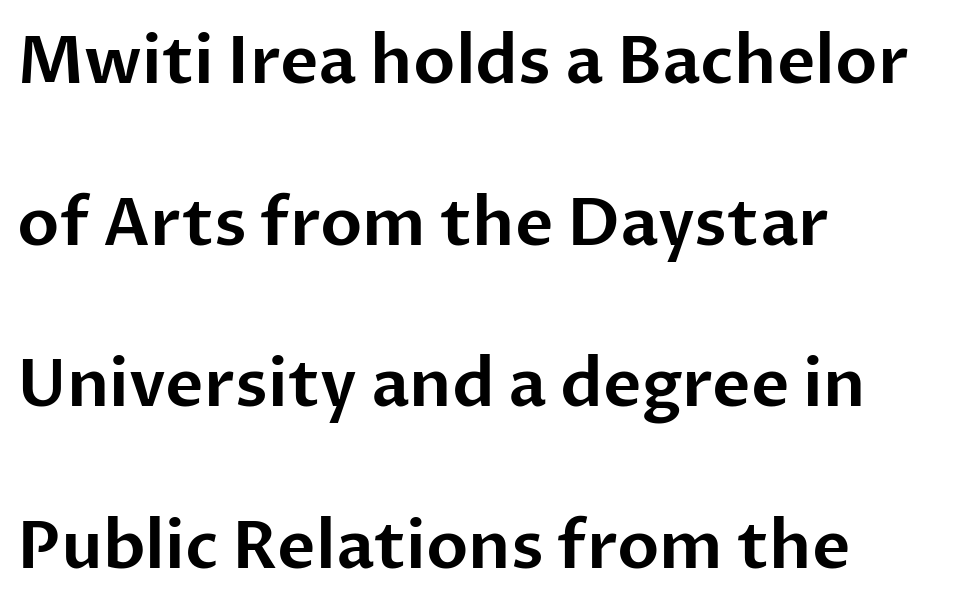
Q: Is the text italic (slanted)? A: No, it is upright.
Q: Is the typeface a serif or a sans-serif typeface? A: Sans-serif.
Q: Is the text underlined? A: No.
Q: How is the paragraph aligned? A: Left-aligned.
Q: Is the spacing between letters normal or unusually wide? A: Normal.
Q: Is the spacing between lines tight, normal or loose? A: Loose.
Q: Width (condensed, normal, or wide)? A: Normal.
Q: Stroke contrast? A: Low.
Q: x-height? A: Medium.
Q: Monospaced? A: No.
